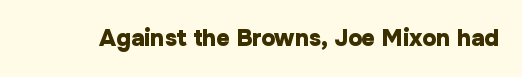
{"italic": "no", "bold": "yes", "underline": "no", "letter_spacing": "normal", "letter_spacing_em": 0.0, "glyph_px": 23}
